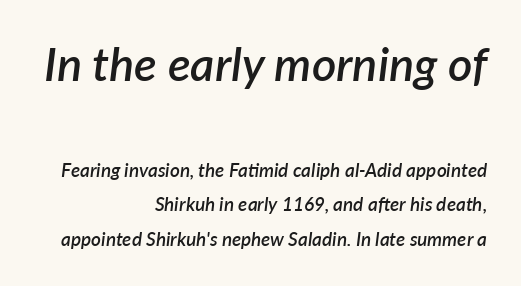
{"italic": "yes", "lean": "right", "slant_degrees": 7, "bold": "semi", "weight": "semibold", "width": "normal", "stroke_contrast": "low", "x_height": "medium", "monospaced": "no", "underline": "no", "align": "right", "line_spacing_ratio": 1.83, "letter_spacing": "normal", "letter_spacing_em": 0.0, "larger_block": "first", "size_ratio": 2.47, "glyph_px": 47}
